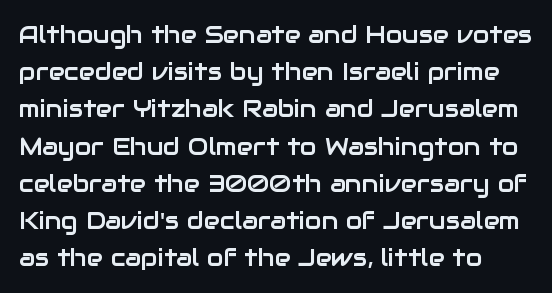
Q: Is the text italic (slanted)? A: No, it is upright.
Q: Is the text underlined? A: No.
Q: Is the spacing between letters normal or unusually wide? A: Normal.
Q: Is the spacing between lines tight, normal or loose? A: Normal.
